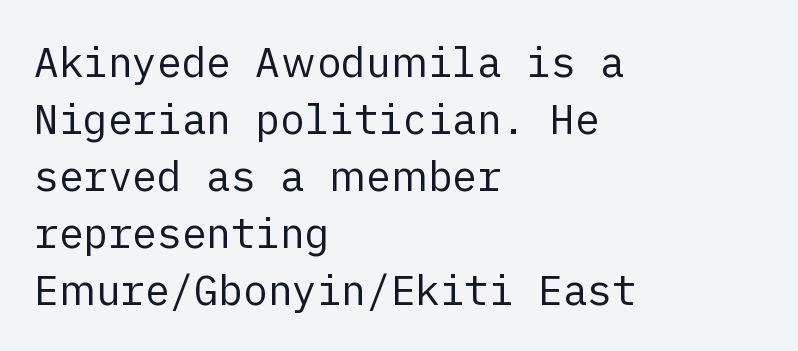
The image shows 41 px regular-weight sans-serif type, upright; set left-aligned, normal line spacing (1.39x), normal letter spacing, not underlined; low stroke contrast and a medium x-height.
